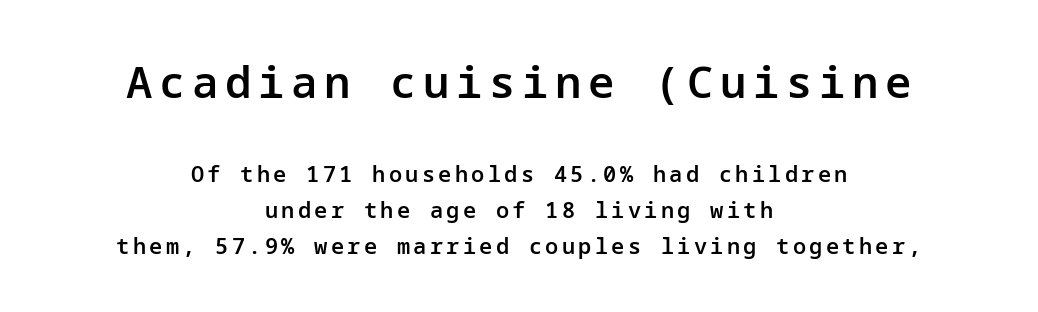
Q: Is the text bold? A: Semi-bold.
Q: Is the text italic (slanted)? A: No, it is upright.
Q: Is the typeface a serif or a sans-serif typeface? A: Sans-serif.
Q: Is the text underlined? A: No.
Q: How is the paragraph aligned? A: Centered.
Q: Is the spacing between lines tight, normal or loose? A: Normal.
Q: Which block of text is set in a larger size, the first (top) or the second (bottom)? A: The first (top) one.
Q: Width (condensed, normal, or wide)? A: Normal.
Q: Stroke contrast? A: Low.
Q: x-height? A: Medium.
